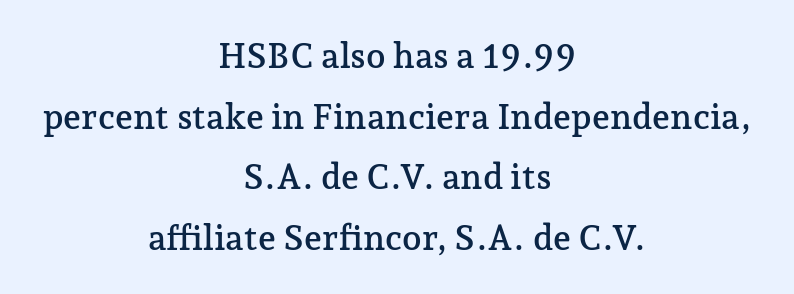
The horizontal fit of the characters is conventional and even. A centered setting, common on invitations and titles, is used for this passage. The face used here is proportionally spaced, like ordinary book or web type. Unlike a clean sans, this face finishes its strokes with serifs.
